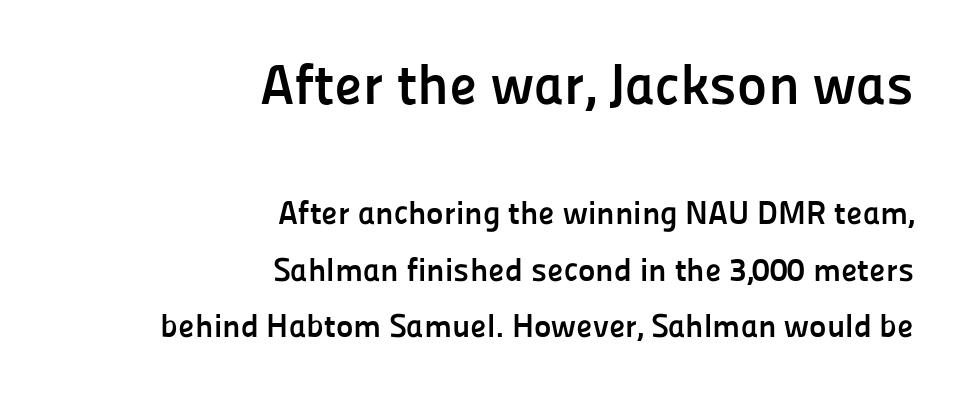
The image shows 57 px semibold sans-serif type, upright; set right-aligned, normal line spacing (1.7x), normal letter spacing, not underlined; the first (top) block is 1.73x larger; low stroke contrast and a medium x-height.
